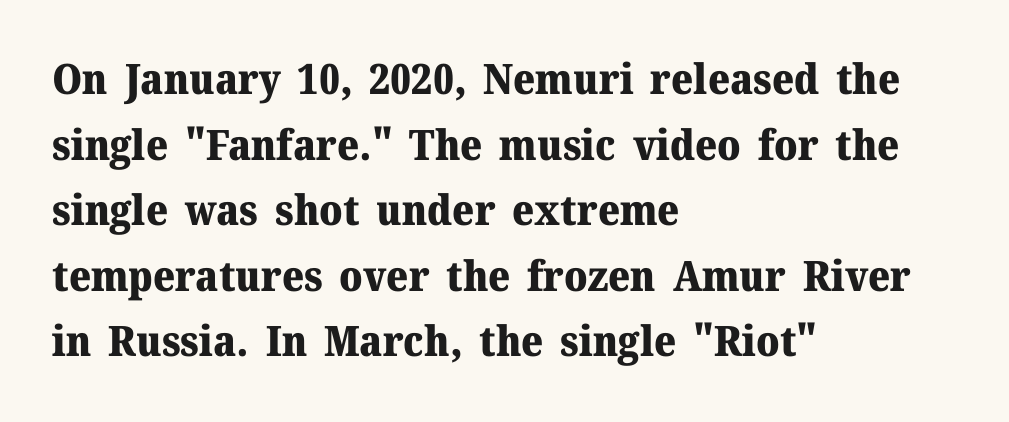
Q: Is the text bold? A: Yes.
Q: Is the text italic (slanted)? A: No, it is upright.
Q: Is the typeface a serif or a sans-serif typeface? A: Serif.
Q: Is the text underlined? A: No.
Q: How is the paragraph aligned? A: Left-aligned.
Q: Is the spacing between letters normal or unusually wide? A: Normal.
Q: Is the spacing between lines tight, normal or loose? A: Normal.
Q: Width (condensed, normal, or wide)? A: Normal.
Q: Stroke contrast? A: Medium.
Q: x-height? A: Medium.
Q: Monospaced? A: No.
